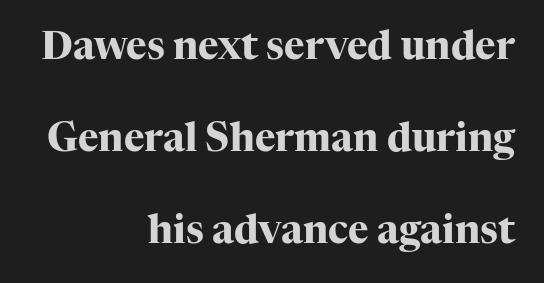
The image shows 39 px heavy serif type, upright; set right-aligned, loose line spacing (2.36x), normal letter spacing, not underlined; high stroke contrast and a medium x-height.
